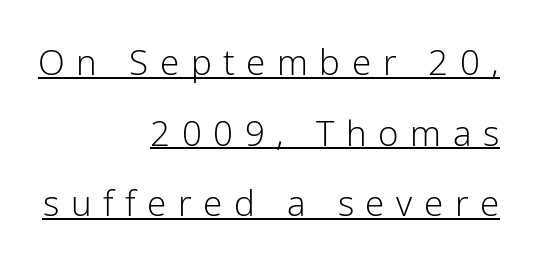
Q: Is the text bold? A: No.
Q: Is the text italic (slanted)? A: No, it is upright.
Q: Is the typeface a serif or a sans-serif typeface? A: Sans-serif.
Q: Is the text underlined? A: Yes.
Q: How is the paragraph aligned? A: Right-aligned.
Q: Is the spacing between letters normal or unusually wide? A: Unusually wide.
Q: Is the spacing between lines tight, normal or loose? A: Loose.
Q: Width (condensed, normal, or wide)? A: Normal.
Q: Stroke contrast? A: Low.
Q: x-height? A: Medium.
Q: Monospaced? A: No.
